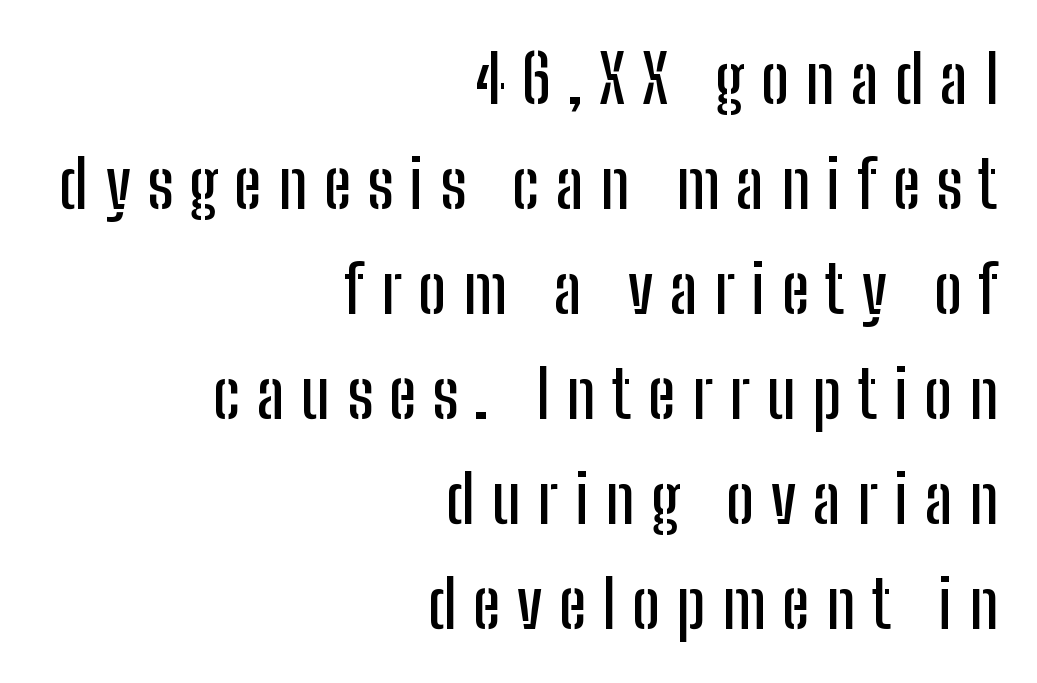
Q: Is the text italic (slanted)? A: No, it is upright.
Q: Is the typeface a serif or a sans-serif typeface? A: Sans-serif.
Q: Is the text underlined? A: No.
Q: How is the paragraph aligned? A: Right-aligned.
Q: Is the spacing between letters normal or unusually wide? A: Unusually wide.
Q: Is the spacing between lines tight, normal or loose? A: Normal.
Q: Width (condensed, normal, or wide)? A: Condensed.
Q: Stroke contrast? A: Low.
Q: x-height? A: Medium.
Q: Monospaced? A: No.
